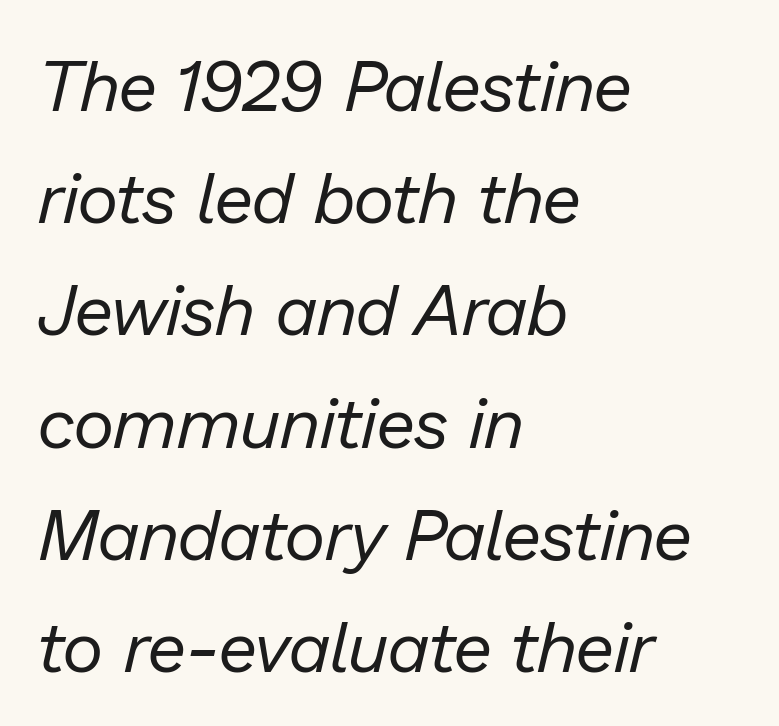
{"italic": "yes", "lean": "right", "slant_degrees": 13, "bold": "no", "weight": "regular", "width": "normal", "stroke_contrast": "low", "x_height": "medium", "monospaced": "no", "underline": "no", "align": "left", "line_spacing": "normal", "line_spacing_ratio": 1.58, "letter_spacing": "normal", "letter_spacing_em": 0.0, "glyph_px": 71}
